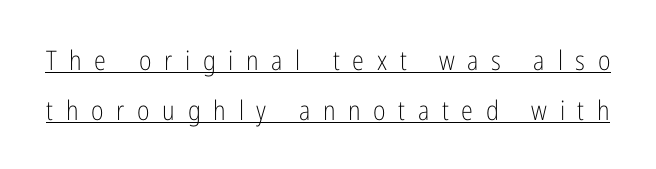
Is the stroke heavy? The answer is a plain regular-or-lighter. The rendered words wear a rule along their underside. Do the letters lean? They stand straight. Tracking here is generous; glyphs stand well apart from one another.
